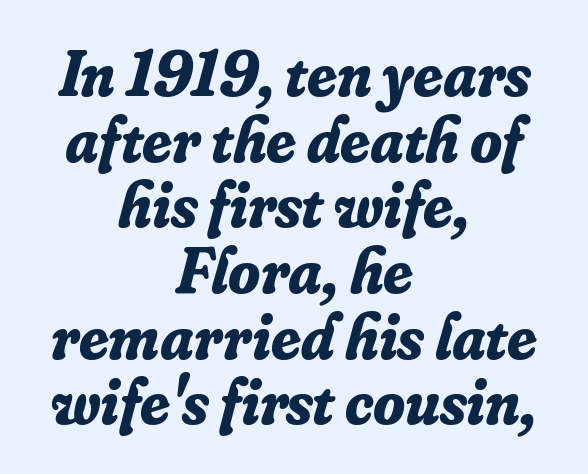
{"serif": "yes", "italic": "yes", "lean": "right", "slant_degrees": 16, "bold": "yes", "weight": "bold", "width": "normal", "stroke_contrast": "low", "x_height": "small", "monospaced": "no", "underline": "no", "align": "center", "line_spacing": "tight", "line_spacing_ratio": 1.01, "letter_spacing": "normal", "letter_spacing_em": 0.0, "glyph_px": 65}
